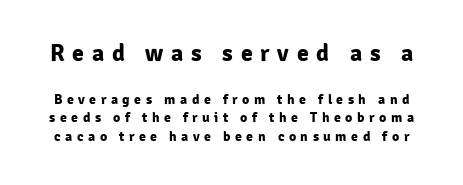
{"italic": "no", "bold": "yes", "underline": "no", "line_spacing": "normal", "line_spacing_ratio": 1.35, "letter_spacing": "wide", "letter_spacing_em": 0.32, "larger_block": "first", "size_ratio": 1.71, "glyph_px": 24}
